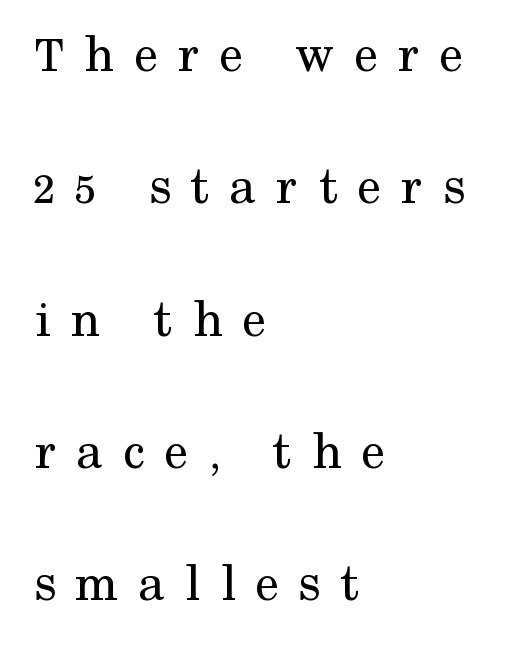
{"serif": "yes", "italic": "no", "bold": "no", "weight": "regular", "width": "normal", "stroke_contrast": "medium", "x_height": "medium", "monospaced": "no", "underline": "no", "align": "left", "line_spacing": "loose", "line_spacing_ratio": 2.45, "letter_spacing": "wide", "letter_spacing_em": 0.36, "glyph_px": 54}
